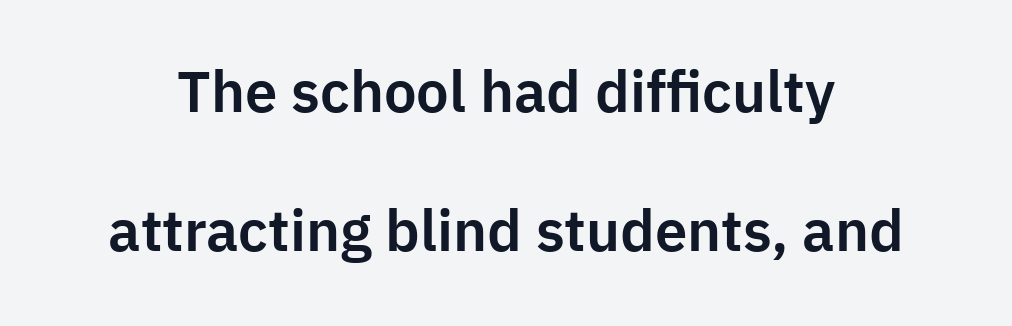
The image shows 58 px sans-serif type, upright; set loose line spacing (2.4x), normal letter spacing, not underlined; low stroke contrast and a medium x-height.
